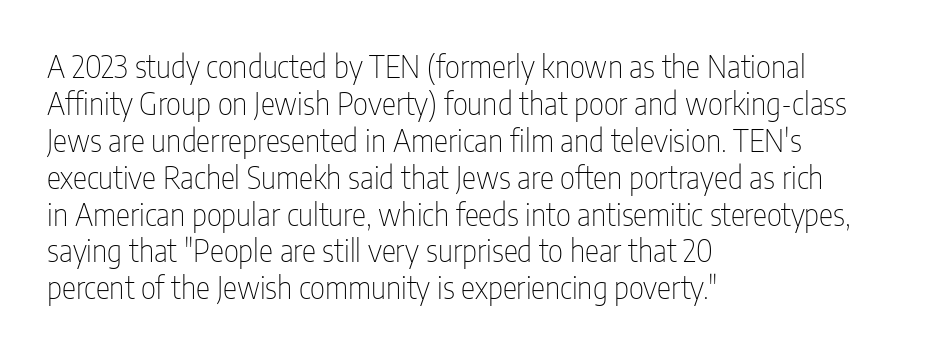
The space directly below the letters is spotless. Style check: upright. A typesetter would call this zero additional tracking. The passage shown is not bold in any degree. The letters advance in unequal steps, a hallmark of proportional type. The type family on display is of the sans-serif kind.
